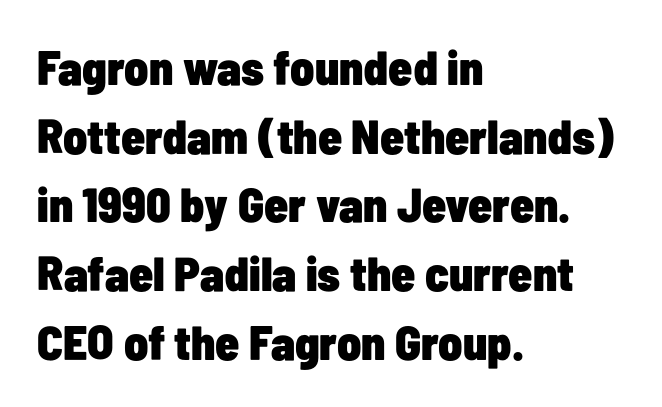
Q: Is the text bold? A: Yes.
Q: Is the text italic (slanted)? A: No, it is upright.
Q: Is the typeface a serif or a sans-serif typeface? A: Sans-serif.
Q: Is the text underlined? A: No.
Q: How is the paragraph aligned? A: Left-aligned.
Q: Is the spacing between letters normal or unusually wide? A: Normal.
Q: Is the spacing between lines tight, normal or loose? A: Normal.
Q: Width (condensed, normal, or wide)? A: Condensed.
Q: Stroke contrast? A: Low.
Q: x-height? A: Medium.
Q: Monospaced? A: No.
